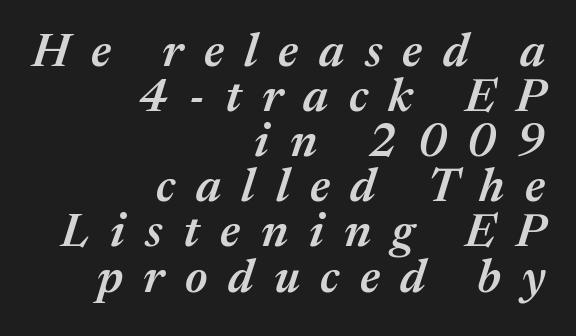
The image shows 47 px semibold type, italic (leaning right); set right-aligned, tight line spacing (0.96x), unusually wide letter spacing (+0.44 em), not underlined; medium stroke contrast and a medium x-height.
